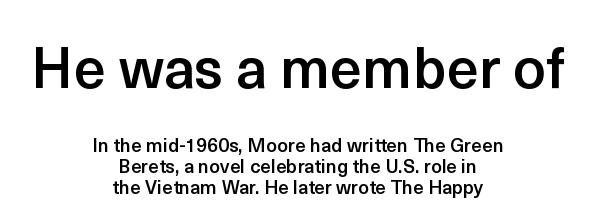
Q: Is the text bold? A: Semi-bold.
Q: Is the text italic (slanted)? A: No, it is upright.
Q: Is the typeface a serif or a sans-serif typeface? A: Sans-serif.
Q: Is the text underlined? A: No.
Q: How is the paragraph aligned? A: Centered.
Q: Is the spacing between letters normal or unusually wide? A: Normal.
Q: Is the spacing between lines tight, normal or loose? A: Tight.
Q: Which block of text is set in a larger size, the first (top) or the second (bottom)? A: The first (top) one.
Q: Width (condensed, normal, or wide)? A: Normal.
Q: x-height? A: Medium.
Q: Monospaced? A: No.
